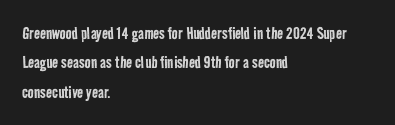
Q: Is the text bold? A: No.
Q: Is the text underlined? A: No.
Q: How is the paragraph aligned? A: Left-aligned.
Q: Is the spacing between letters normal or unusually wide? A: Normal.
Q: Is the spacing between lines tight, normal or loose? A: Normal.
